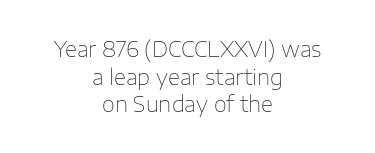
{"italic": "no", "bold": "no", "underline": "no", "align": "center", "line_spacing": "normal", "line_spacing_ratio": 1.32, "letter_spacing": "normal", "letter_spacing_em": 0.0, "glyph_px": 21}
